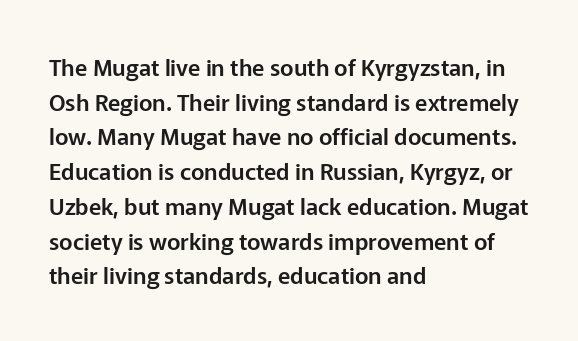
Students, observe: this is what conventionally led text looks like. Has an underline been added? It has not. Words appear dense and cohesive because spacing is normal. If you drew a ruler down the left edge, every line would touch it.
